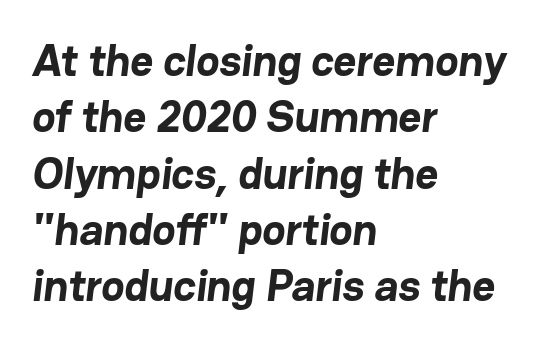
Inter-character spacing is left at the font's built-in metrics. Evenly set lines give the paragraph a standard silhouette. The rendering shows plain stroke endings on the letterforms — a sans-serif design. These lines carry a lot of weight — the face is fully bold. Unmarked baselines from the first word to the last.
